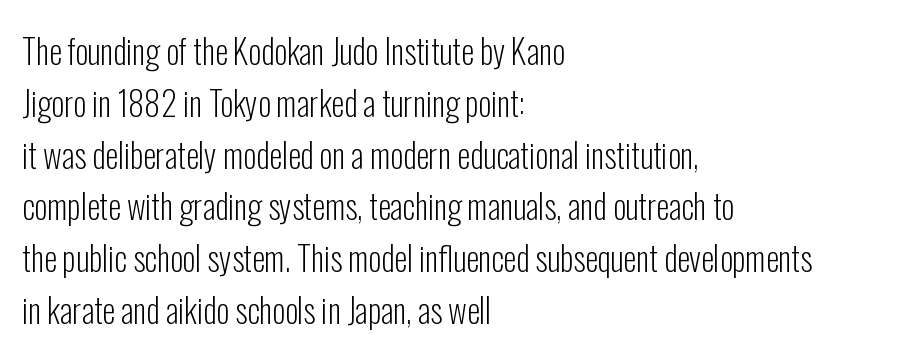
{"serif": "no", "italic": "no", "bold": "no", "weight": "light", "width": "condensed", "stroke_contrast": "low", "x_height": "medium", "monospaced": "no", "underline": "no", "align": "left", "line_spacing": "normal", "line_spacing_ratio": 1.57, "letter_spacing": "normal", "letter_spacing_em": 0.0, "glyph_px": 33}
